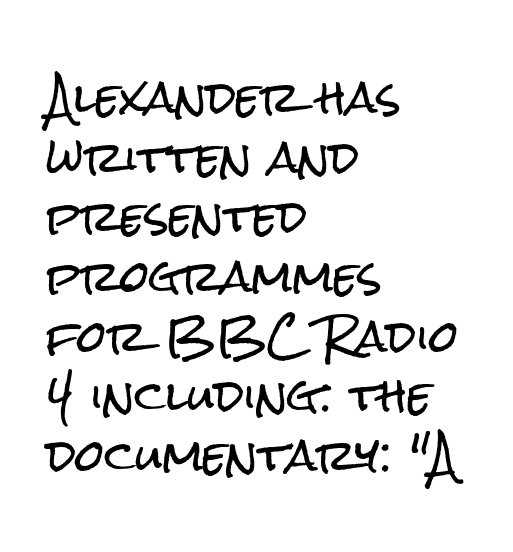
The image shows 42 px condensed sans-serif type, upright; set left-aligned, normal line spacing (1.42x), normal letter spacing, not underlined; low stroke contrast and a medium x-height.
